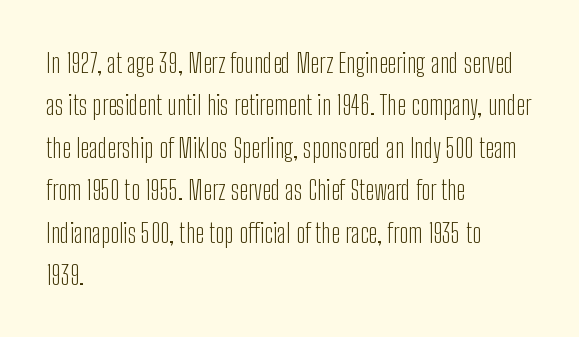
Characters follow at the spacing the type designer built in. Where is the straight margin? On the left. Weight: regular or lighter. Check the space under the baseline: it is left empty. Each new line begins a customary step beneath the previous one.
